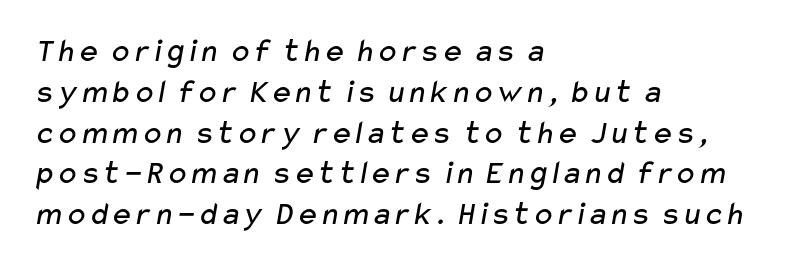
No heavy texture on the line: the type isn't bold. A typesetter would call this proportional, since set widths differ per character. The setting favours the left margin, as ordinary paragraphs usually do. The words here are not underlined.
